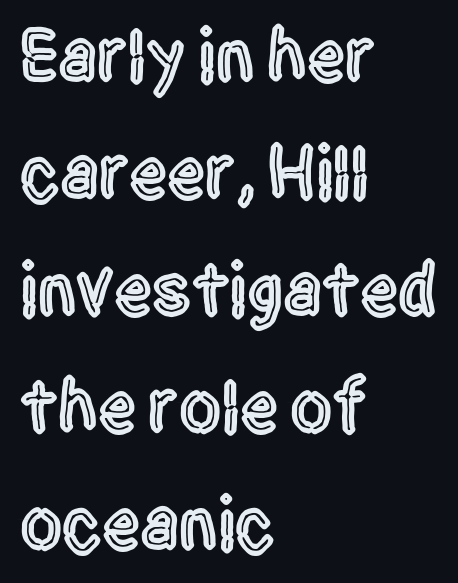
The image shows 75 px condensed sans-serif type, upright; set left-aligned, normal line spacing (1.56x), normal letter spacing, not underlined; a large x-height.
